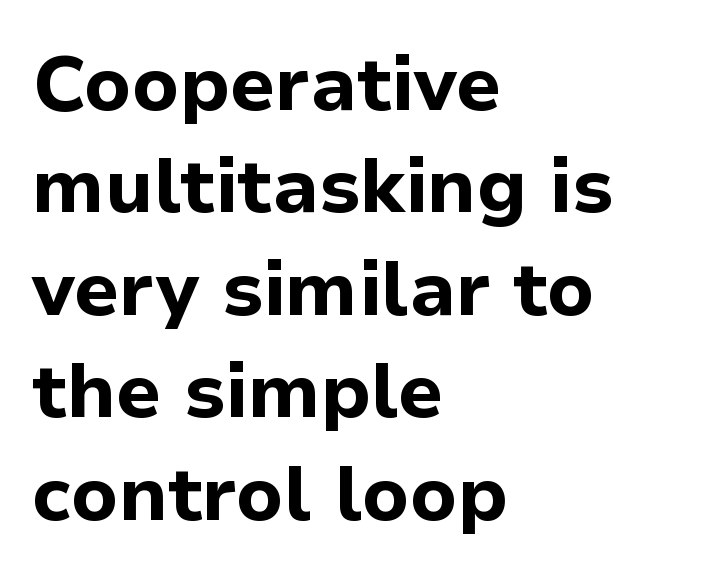
Q: Is the text bold? A: Yes.
Q: Is the text italic (slanted)? A: No, it is upright.
Q: Is the typeface a serif or a sans-serif typeface? A: Sans-serif.
Q: Is the text underlined? A: No.
Q: How is the paragraph aligned? A: Left-aligned.
Q: Is the spacing between letters normal or unusually wide? A: Normal.
Q: Is the spacing between lines tight, normal or loose? A: Normal.
Q: Width (condensed, normal, or wide)? A: Normal.
Q: Stroke contrast? A: Low.
Q: x-height? A: Medium.
Q: Monospaced? A: No.
